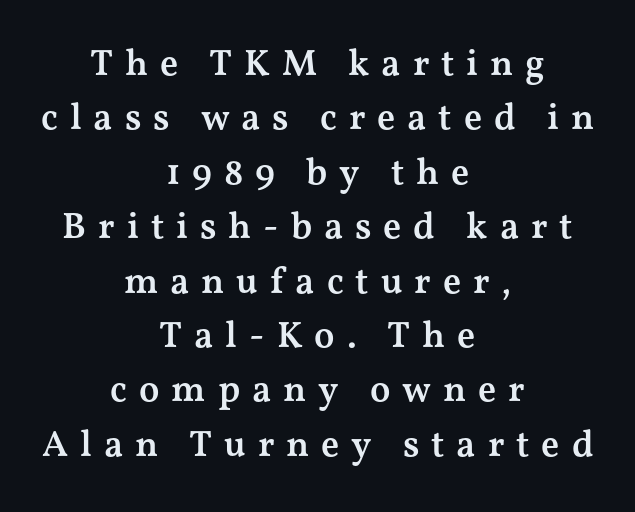
{"serif": "yes", "italic": "no", "bold": "semi", "weight": "semibold", "width": "wide", "stroke_contrast": "medium", "x_height": "medium", "monospaced": "no", "underline": "no", "align": "center", "line_spacing": "normal", "line_spacing_ratio": 1.47, "letter_spacing": "wide", "letter_spacing_em": 0.32, "glyph_px": 37}
